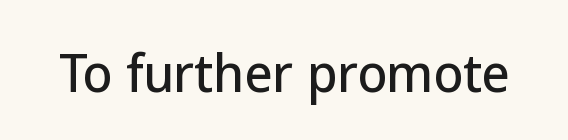
{"serif": "no", "italic": "no", "width": "normal", "stroke_contrast": "low", "x_height": "medium", "monospaced": "no", "underline": "no", "letter_spacing": "normal", "letter_spacing_em": 0.0, "glyph_px": 49}
